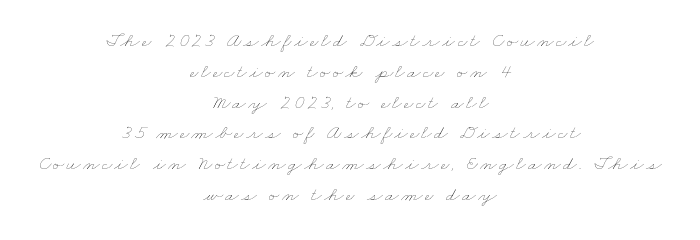
{"bold": "no", "underline": "no", "align": "center", "line_spacing": "normal", "line_spacing_ratio": 1.54, "glyph_px": 20}
